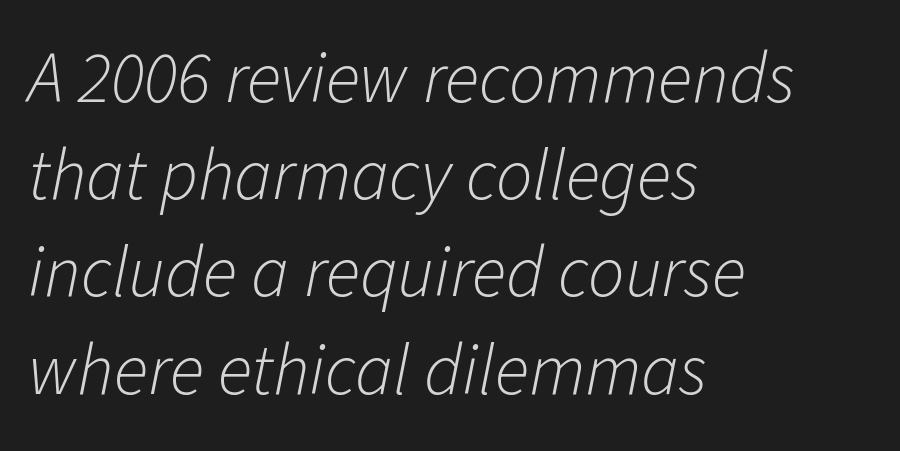
The image shows 72 px light type, italic (leaning right); set left-aligned, normal line spacing (1.35x), normal letter spacing, not underlined; low stroke contrast and a medium x-height.
